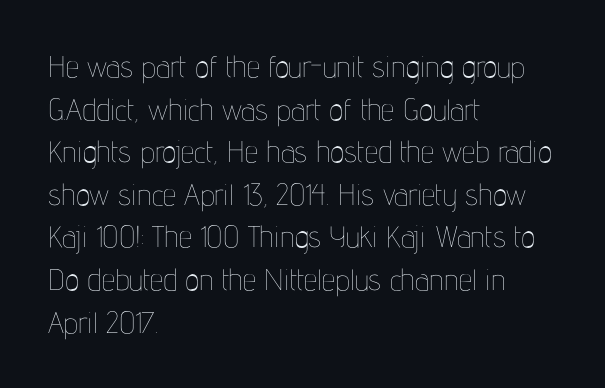
Q: Is the text bold? A: No.
Q: Is the text italic (slanted)? A: No, it is upright.
Q: Is the text underlined? A: No.
Q: How is the paragraph aligned? A: Left-aligned.
Q: Is the spacing between letters normal or unusually wide? A: Normal.
Q: Is the spacing between lines tight, normal or loose? A: Normal.
Q: Width (condensed, normal, or wide)? A: Condensed.
Q: Stroke contrast? A: Low.
Q: x-height? A: Medium.
Q: Monospaced? A: No.
